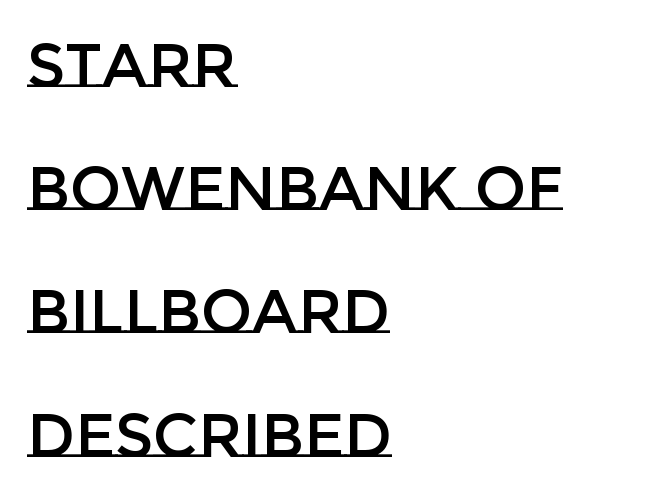
Q: Is the text italic (slanted)? A: No, it is upright.
Q: Is the text underlined? A: No.
Q: How is the paragraph aligned? A: Left-aligned.
Q: Is the spacing between letters normal or unusually wide? A: Normal.
Q: Is the spacing between lines tight, normal or loose? A: Loose.
Q: Width (condensed, normal, or wide)? A: Normal.
Q: Stroke contrast? A: Low.
Q: x-height? A: Large.
Q: Monospaced? A: No.
